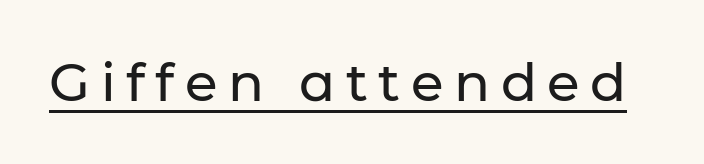
In terms of posture, this sample is upright. This sample has the flowing, uneven cadence of proportional lettering. Notice how a bar underscores the lettering throughout. No feet cap the strokes, marking this as sans-serif type.
